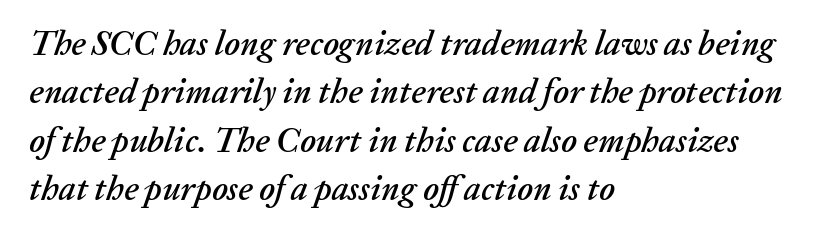
{"italic": "yes", "lean": "right", "slant_degrees": 20, "width": "normal", "stroke_contrast": "low", "x_height": "medium", "monospaced": "no", "underline": "no", "align": "left", "line_spacing": "normal", "line_spacing_ratio": 1.42, "letter_spacing": "normal", "letter_spacing_em": 0.0, "glyph_px": 34}
